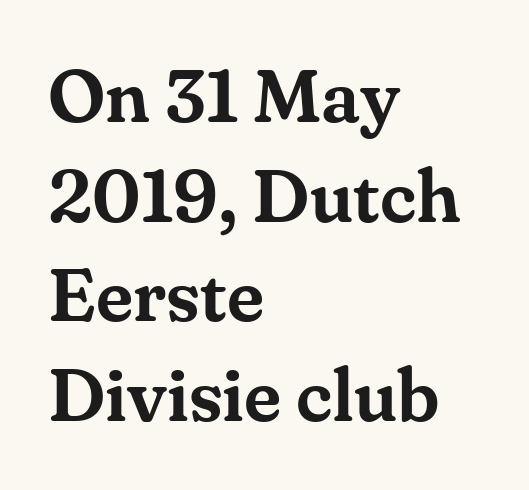
The image shows 75 px serif type, upright; set left-aligned, normal line spacing (1.33x), normal letter spacing, not underlined; medium stroke contrast and a small x-height.
